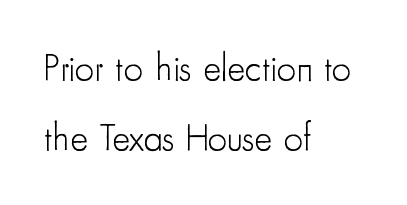
The image shows 38 px light, condensed sans-serif type, upright; set left-aligned, line spacing 1.83x, normal letter spacing, not underlined; low stroke contrast and a small x-height.
